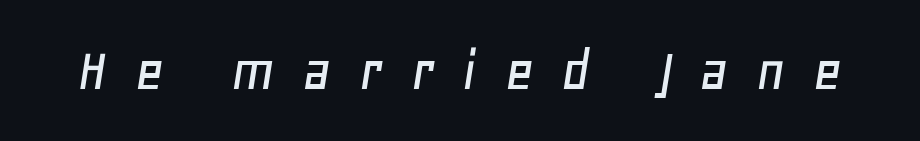
Clear beneath every line of the passage. Each letter keeps its own natural width here, so spacing adapts to shape. The face used here has a pronounced slope to its letters. Each word looks stretched out because of the extra space between its letters.
